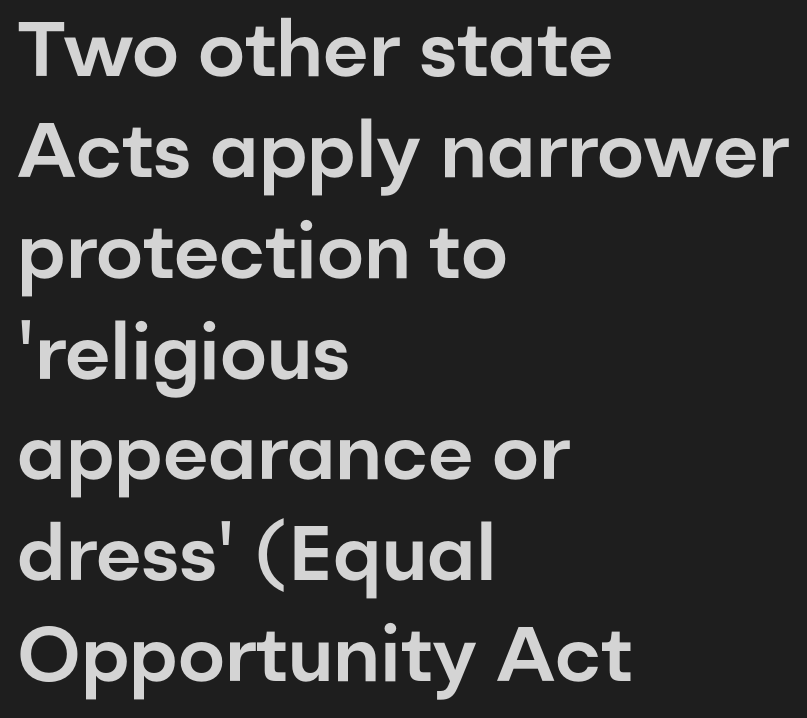
Q: Is the text italic (slanted)? A: No, it is upright.
Q: Is the typeface a serif or a sans-serif typeface? A: Sans-serif.
Q: Is the text underlined? A: No.
Q: How is the paragraph aligned? A: Left-aligned.
Q: Is the spacing between letters normal or unusually wide? A: Normal.
Q: Is the spacing between lines tight, normal or loose? A: Normal.
Q: Width (condensed, normal, or wide)? A: Normal.
Q: Stroke contrast? A: Low.
Q: x-height? A: Medium.
Q: Monospaced? A: No.
